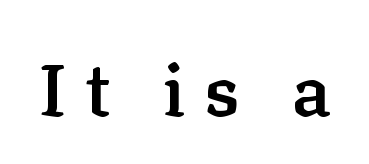
This sample uses a serif face. Does the lettering tilt? It doesn't — this is upright. Typesetter's note: demi weight, one step under bold. Each row of text sits above clean, open space.
